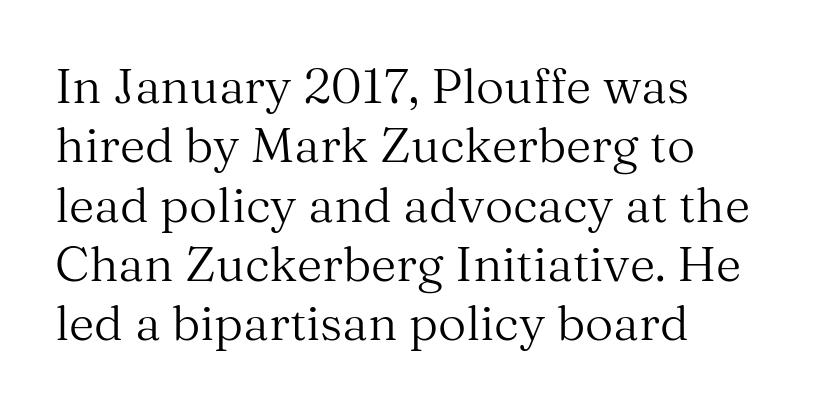
The image shows 49 px regular-weight serif type, upright; set left-aligned, line spacing 1.21x, normal letter spacing, not underlined; medium stroke contrast and a medium x-height.
